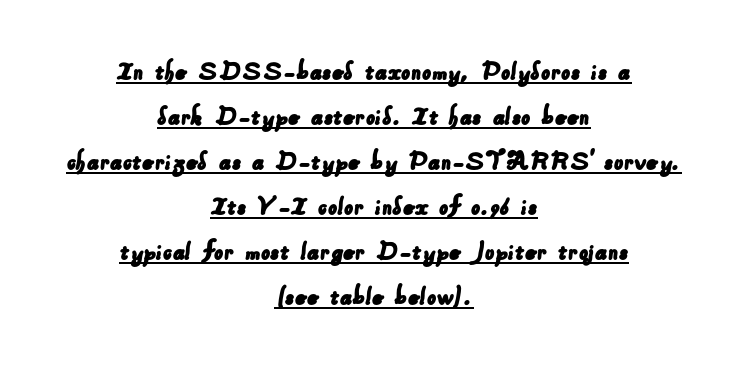
The rows are spaced the way most documents space them. Do the characters align in a grid? No, the font is proportional. Regarding serifs, this sample does without them. Does extra space separate the letters? No, they use regular spacing. Has an underline been added? It has.
